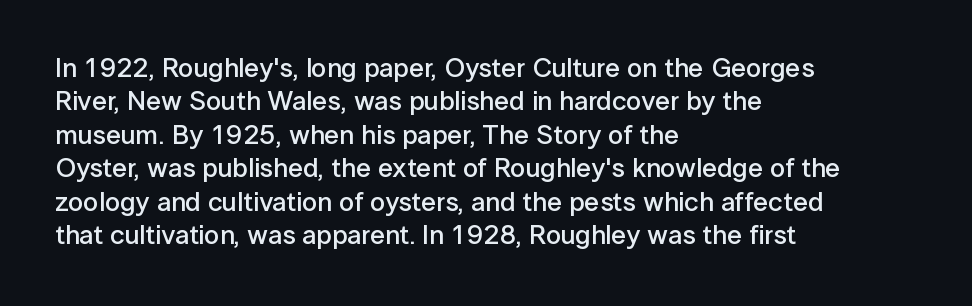
{"italic": "no", "bold": "semi", "underline": "no", "align": "left", "line_spacing_ratio": 1.24, "letter_spacing": "normal", "letter_spacing_em": 0.0, "glyph_px": 27}
